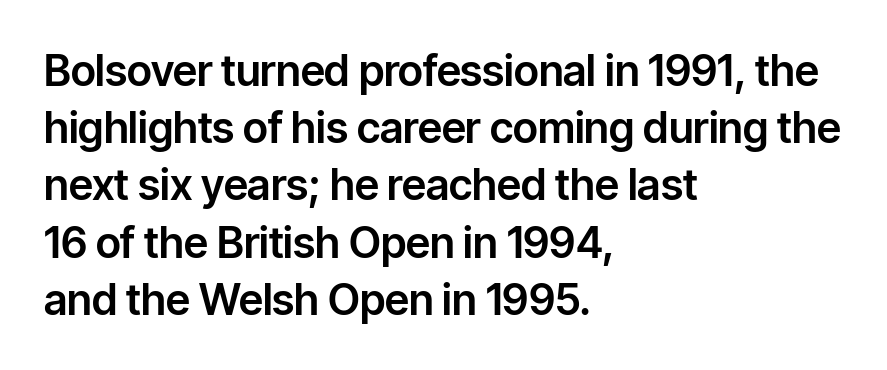
Q: Is the text italic (slanted)? A: No, it is upright.
Q: Is the typeface a serif or a sans-serif typeface? A: Sans-serif.
Q: Is the text underlined? A: No.
Q: How is the paragraph aligned? A: Left-aligned.
Q: Is the spacing between letters normal or unusually wide? A: Normal.
Q: Is the spacing between lines tight, normal or loose? A: Normal.
Q: Width (condensed, normal, or wide)? A: Normal.
Q: Stroke contrast? A: Low.
Q: x-height? A: Medium.
Q: Monospaced? A: No.
